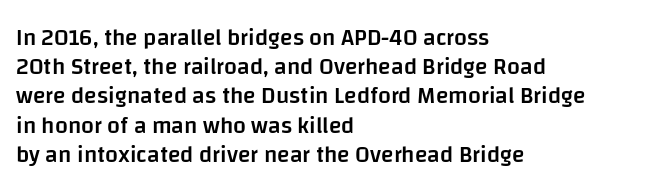
Q: Is the text bold? A: Semi-bold.
Q: Is the text italic (slanted)? A: No, it is upright.
Q: Is the text underlined? A: No.
Q: How is the paragraph aligned? A: Left-aligned.
Q: Is the spacing between letters normal or unusually wide? A: Normal.
Q: Is the spacing between lines tight, normal or loose? A: Normal.
